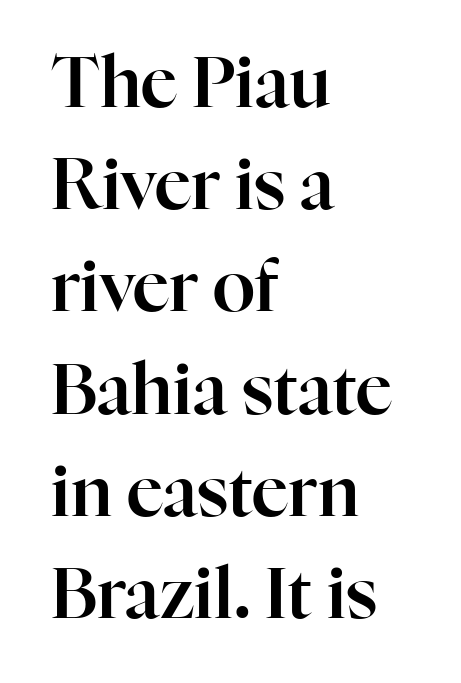
These lines stack with their left ends in a neat column. Underlining? Definitely not there. Does the type have serifs? Yes, each stem ends in a small foot. Between one letter and the next there's only the usual sliver of space. The face used here is proportionally spaced, like ordinary book or web type.
